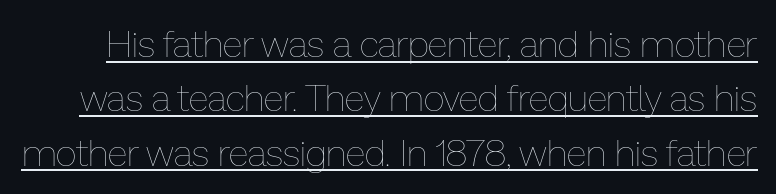
The image shows 37 px thin type, upright; set normal line spacing (1.47x), normal letter spacing, underlined; low stroke contrast and a medium x-height.
